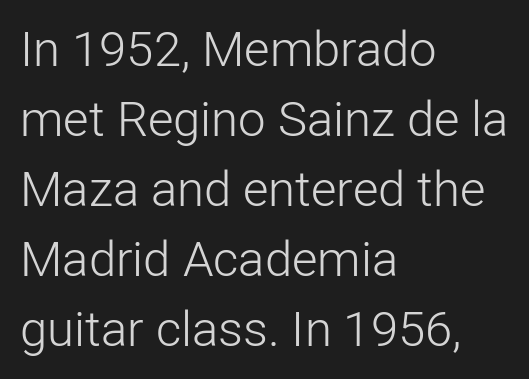
The image shows 49 px light sans-serif type, upright; set left-aligned, normal line spacing (1.43x), normal letter spacing, not underlined; low stroke contrast and a medium x-height.
